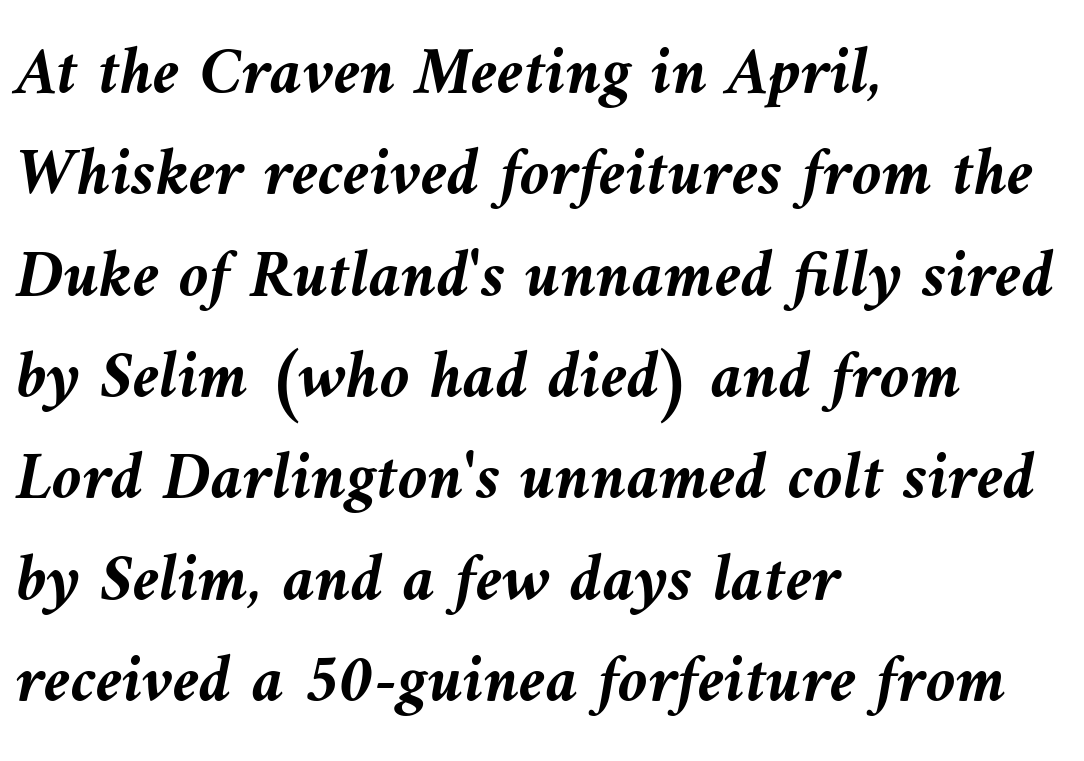
Q: Is the text bold? A: Yes.
Q: Is the text italic (slanted)? A: Yes, it leans left by about 9 degrees.
Q: Is the text underlined? A: No.
Q: How is the paragraph aligned? A: Left-aligned.
Q: Is the spacing between letters normal or unusually wide? A: Normal.
Q: Is the spacing between lines tight, normal or loose? A: Normal.
Q: Width (condensed, normal, or wide)? A: Normal.
Q: Stroke contrast? A: Medium.
Q: x-height? A: Medium.
Q: Monospaced? A: No.
